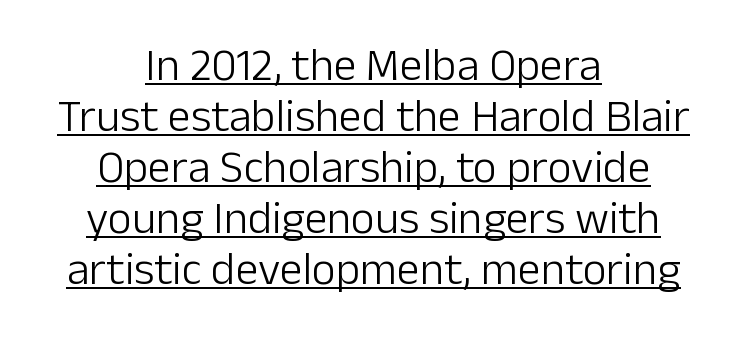
Every stem runs plumb, perpendicular to the baseline. Notice how a bar underscores the lettering throughout. Cramped leading. Each line is balanced around a shared central axis. Examine the stroke ends and you'll find no serifs. Compared with typical body copy, the letter spacing here is the same.
